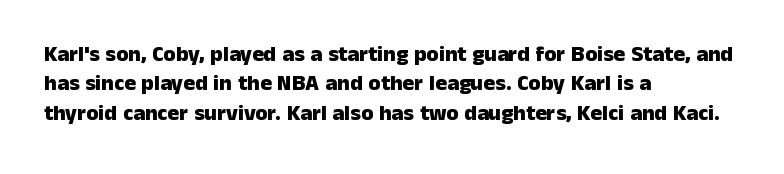
{"italic": "no", "bold": "yes", "underline": "no", "align": "left", "line_spacing": "normal", "line_spacing_ratio": 1.34, "letter_spacing": "normal", "letter_spacing_em": 0.0, "glyph_px": 22}
